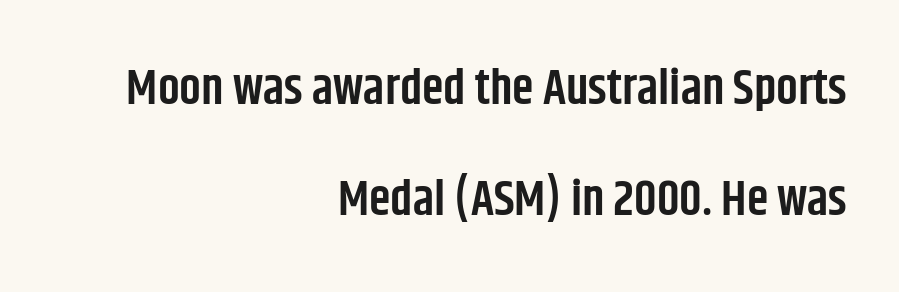
Ascenders rise straight up at ninety degrees. What stands out about the letter spacing? Nothing — it is the standard amount. One-word summary of the alignment: right. Weight: semibold (demi). Whoever set this chose breathing room over compactness in the vertical rhythm.
